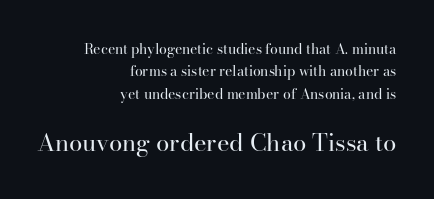
The image shows 24 px text type, upright; set right-aligned, normal line spacing (1.59x), normal letter spacing, not underlined; the second (bottom) block is 1.71x larger.
